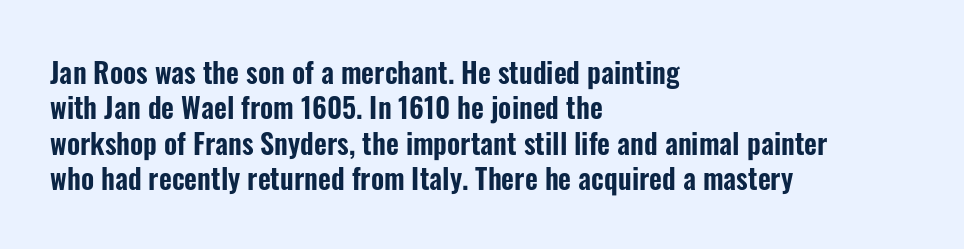
The image shows 28 px condensed sans-serif type, upright; set left-aligned, normal line spacing (1.26x), normal letter spacing, not underlined; low stroke contrast and a medium x-height.
